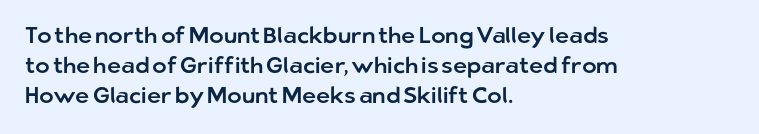
The image shows 22 px text type, upright; set left-aligned, normal line spacing (1.37x), normal letter spacing, not underlined.
